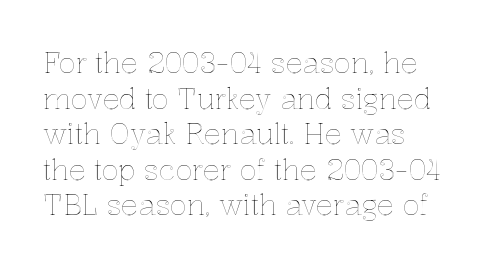
{"italic": "no", "width": "normal", "x_height": "medium", "monospaced": "no", "underline": "no", "align": "left", "line_spacing": "normal", "line_spacing_ratio": 1.27, "letter_spacing": "normal", "letter_spacing_em": 0.0, "glyph_px": 28}
